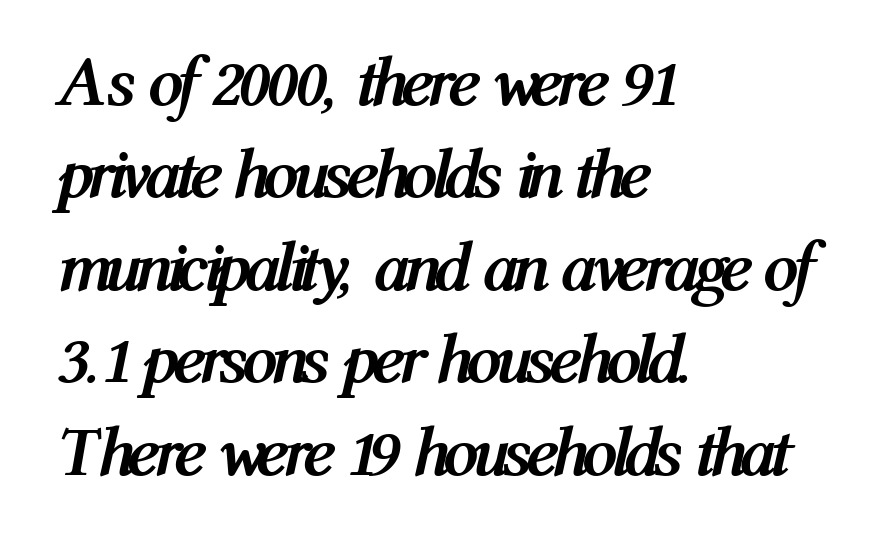
The image shows 70 px semibold, condensed type, italic (leaning right); set left-aligned, normal line spacing (1.32x), normal letter spacing, not underlined; medium stroke contrast and a medium x-height.
